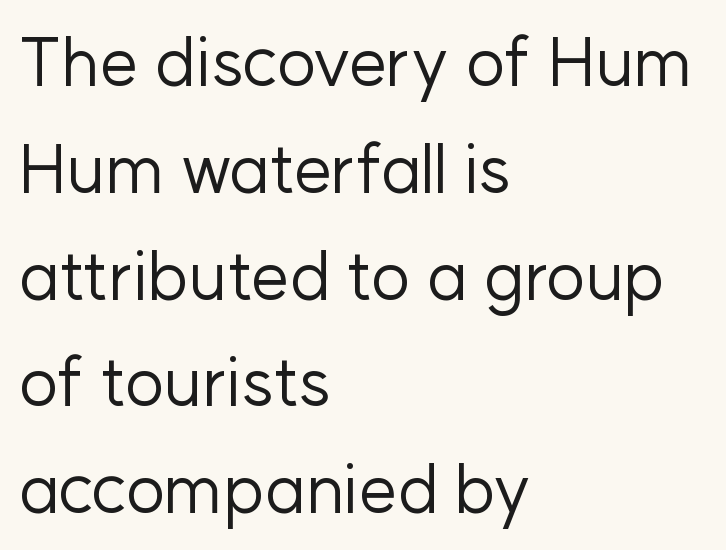
Italic: no, the glyphs are upright roman. This sample has the flowing, uneven cadence of proportional lettering. Check the space under the baseline: it is left empty. Each new line begins a customary step beneath the previous one. Unlike a traditional serif, this face leaves its strokes unadorned.
